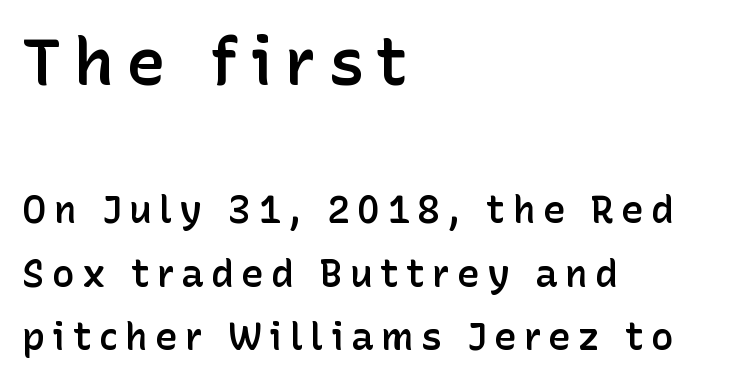
The image shows 66 px semibold sans-serif type, upright; set left-aligned, normal line spacing (1.68x), not underlined; the first (top) block is 1.74x larger; low stroke contrast and a medium x-height.
